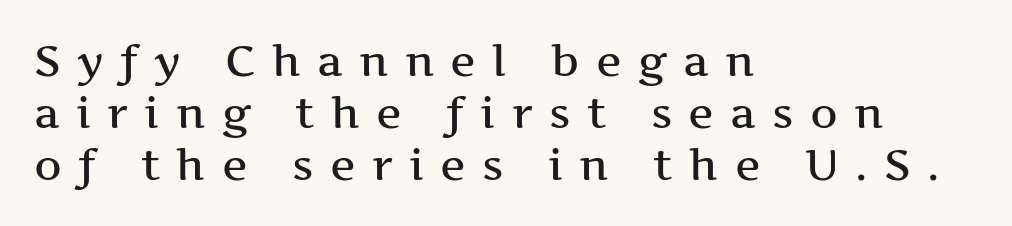
{"serif": "yes", "italic": "no", "width": "wide", "stroke_contrast": "medium", "x_height": "medium", "monospaced": "no", "underline": "no", "align": "left", "line_spacing_ratio": 1.21, "letter_spacing": "wide", "letter_spacing_em": 0.38, "glyph_px": 43}
